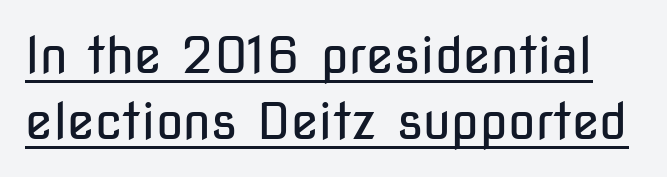
Stroke thickness stays within the range of a standard reading face or lighter. Is there much room between lines? A standard amount, neither cramped nor airy. A typesetter would call this proportional, since set widths differ per character. This is roman type, the default non-slanted kind. Inter-character spacing is left at the font's built-in metrics.
